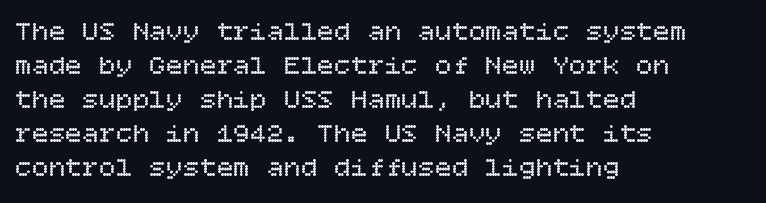
Just letters on the line, the space beneath them empty. Letters have the restrained weight of plain body copy at most. Line beginnings align vertically; line endings do not. Each word holds together tightly as a unit, with standard inter-letter gaps. Quick note: not italic, upright.
